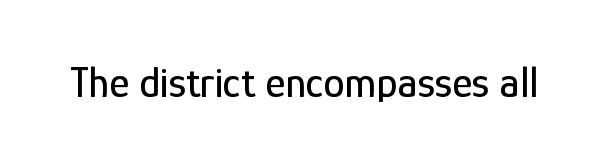
Spacing verdict: proportional, widths tailored to each character. The face used here is a sans, in the tradition of grotesques and geometrics. Every stem runs plumb, perpendicular to the baseline. Default kerning and tracking; the words read as compact shapes. Quick note: underline off.
